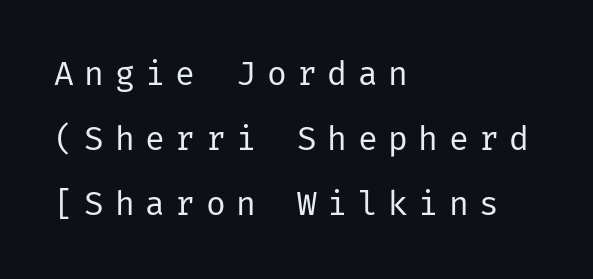
The image shows 33 px regular-weight sans-serif type, upright; set left-aligned, loose line spacing (1.97x), unusually wide letter spacing (+0.32 em), not underlined; low stroke contrast and a medium x-height.
